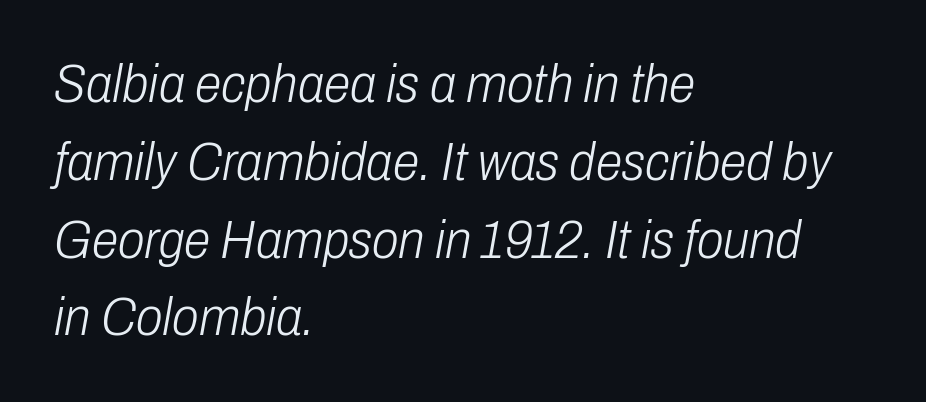
Q: Is the text bold? A: No.
Q: Is the text italic (slanted)? A: Yes, it leans right by about 10 degrees.
Q: Is the text underlined? A: No.
Q: How is the paragraph aligned? A: Left-aligned.
Q: Is the spacing between letters normal or unusually wide? A: Normal.
Q: Is the spacing between lines tight, normal or loose? A: Normal.
Q: Width (condensed, normal, or wide)? A: Condensed.
Q: Stroke contrast? A: Low.
Q: x-height? A: Medium.
Q: Monospaced? A: No.
